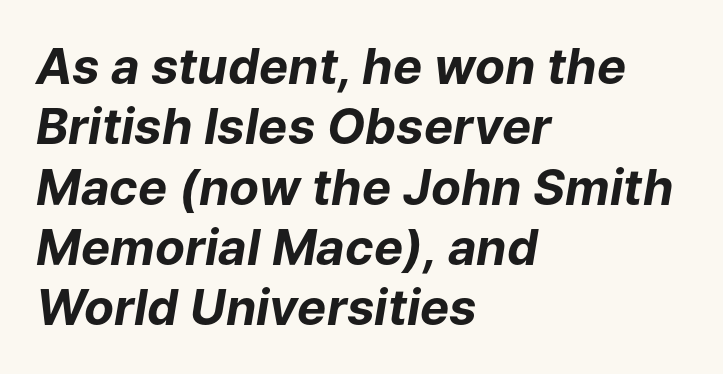
The space beneath each line is pristine and unruled. The type is set solid horizontally, with unmodified tracking. Looks like regular typesetting: each glyph gets only the width it needs. Stroke thickness is high; the sample reads as a true bold.
